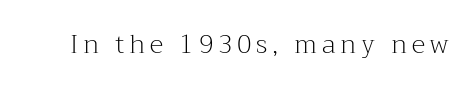
On a weight scale, this lands at 450 or below. The gap between lines stays unmarked. Notice how the stems are strictly vertical — no italics here.
